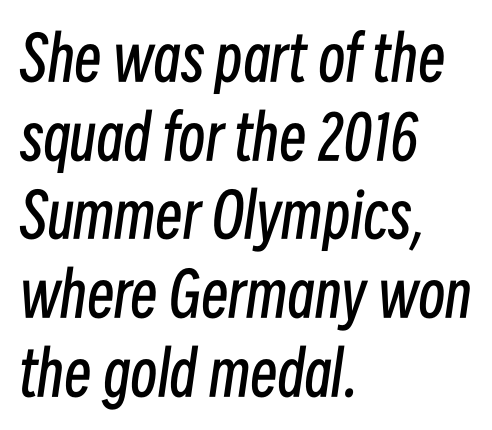
{"italic": "yes", "lean": "right", "slant_degrees": 8, "bold": "no", "weight": "regular", "width": "condensed", "stroke_contrast": "low", "x_height": "medium", "monospaced": "no", "underline": "no", "align": "left", "line_spacing": "normal", "line_spacing_ratio": 1.29, "letter_spacing": "normal", "letter_spacing_em": 0.0, "glyph_px": 61}
